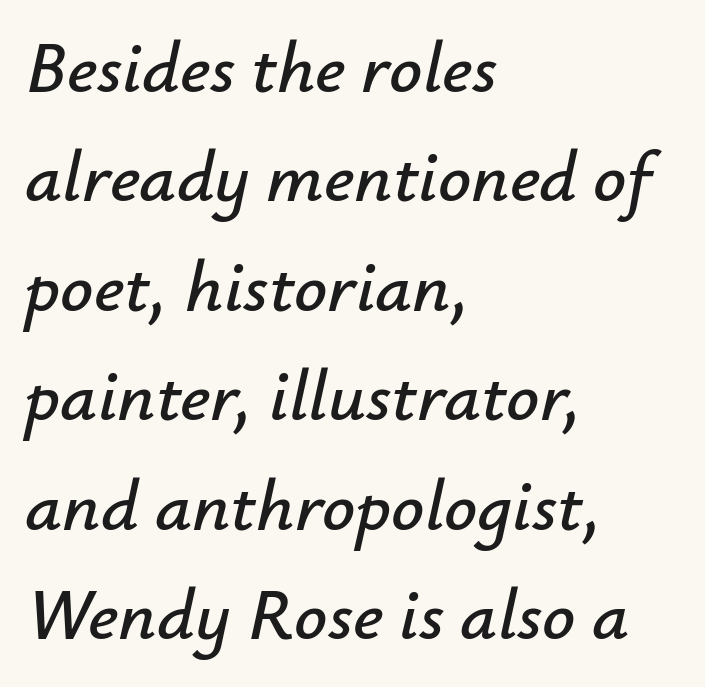
{"italic": "yes", "lean": "right", "slant_degrees": 12, "width": "normal", "stroke_contrast": "low", "x_height": "small", "monospaced": "no", "underline": "no", "align": "left", "line_spacing": "normal", "line_spacing_ratio": 1.5, "letter_spacing": "normal", "letter_spacing_em": 0.0, "glyph_px": 73}
